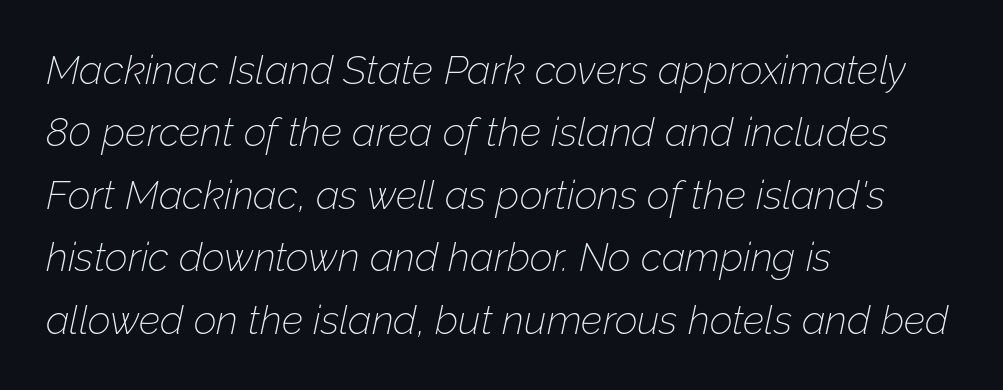
Each letter keeps its own natural width here, so spacing adapts to shape. Compared with typical paragraphs, the rows here are spaced about the same. Does the lettering tilt? It does — this is italic. The space beneath each line is pristine and unruled.
